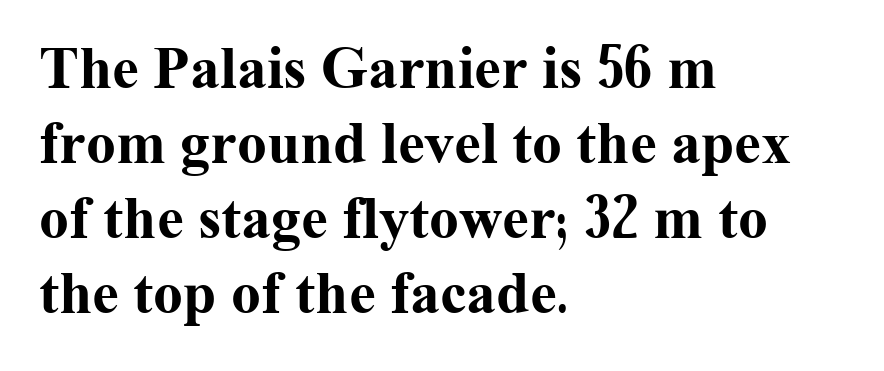
Q: Is the text bold? A: Yes.
Q: Is the text italic (slanted)? A: No, it is upright.
Q: Is the typeface a serif or a sans-serif typeface? A: Serif.
Q: Is the text underlined? A: No.
Q: How is the paragraph aligned? A: Left-aligned.
Q: Is the spacing between letters normal or unusually wide? A: Normal.
Q: Is the spacing between lines tight, normal or loose? A: Normal.
Q: Width (condensed, normal, or wide)? A: Normal.
Q: Stroke contrast? A: Medium.
Q: x-height? A: Medium.
Q: Monospaced? A: No.
